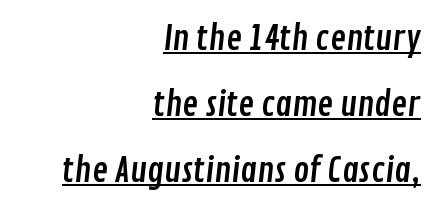
The image shows 33 px condensed sans-serif type; set right-aligned, loose line spacing (2.0x), normal letter spacing, underlined; low stroke contrast and a medium x-height.
